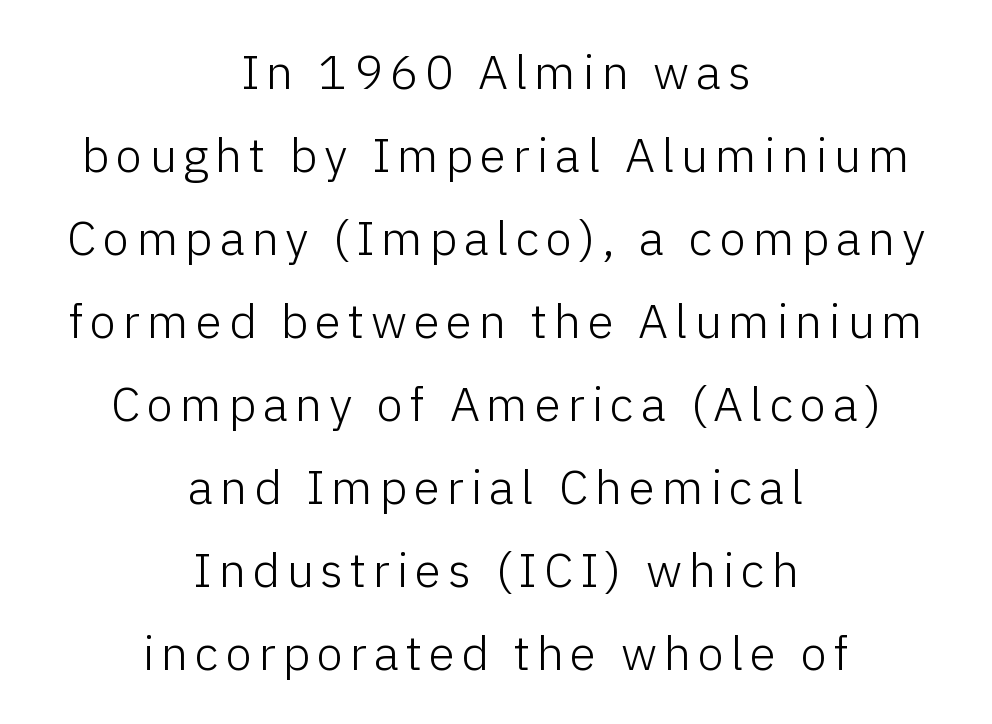
The lines in this sample share a center point and differ in where they start and stop. Examine the stroke ends and you'll find no serifs. Unmarked baselines from the first word to the last. Ink coverage per letter is moderate at most.
